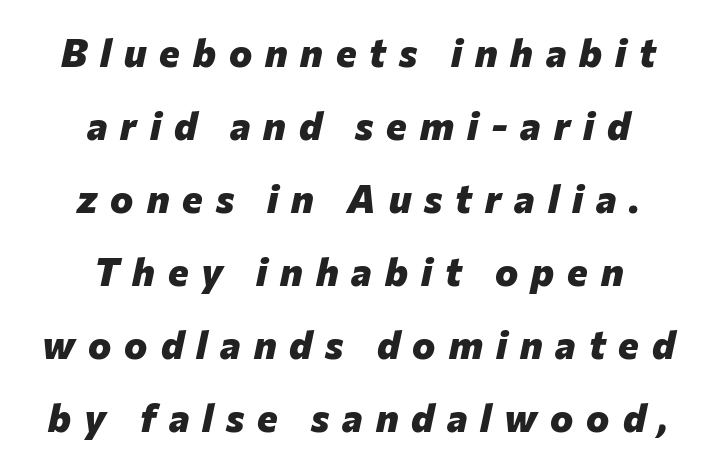
Q: Is the text bold? A: Yes.
Q: Is the text italic (slanted)? A: Yes, it leans right by about 12 degrees.
Q: Is the text underlined? A: No.
Q: How is the paragraph aligned? A: Centered.
Q: Is the spacing between letters normal or unusually wide? A: Unusually wide.
Q: Width (condensed, normal, or wide)? A: Normal.
Q: Stroke contrast? A: Low.
Q: x-height? A: Medium.
Q: Monospaced? A: No.
